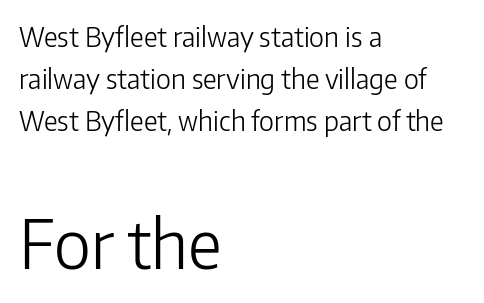
Students, note that the glyphs here touch the page at normal intervals. Ordinary non-slanted type is in use. Think standard paragraph weight, or any step lighter than that. Each letter keeps its own natural width here, so spacing adapts to shape. The space directly below the letters is spotless. Does the bottom block carry the larger type? Yes, it does.
